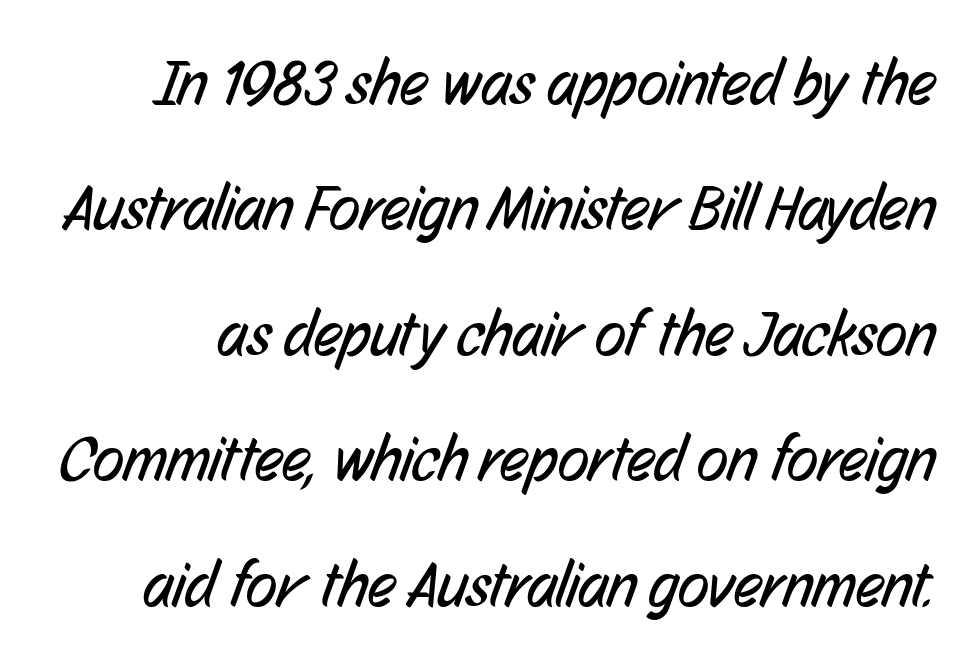
The image shows 64 px regular-weight, condensed sans-serif type; set loose line spacing (1.96x), normal letter spacing, not underlined; low stroke contrast and a medium x-height.
